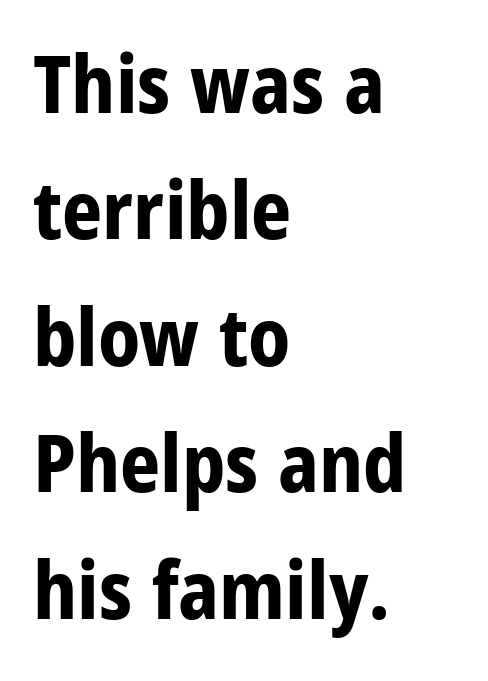
The image shows 79 px bold, condensed sans-serif type, upright; set left-aligned, normal line spacing (1.6x), normal letter spacing, not underlined; low stroke contrast and a large x-height.
